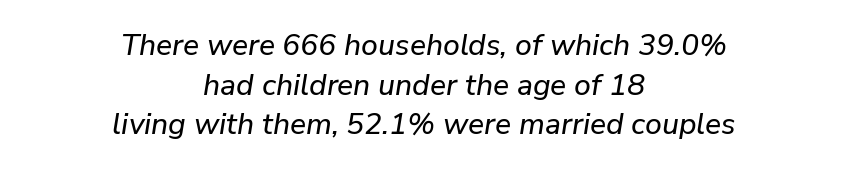
The image shows 30 px text type, italic (leaning right); set centered, normal line spacing (1.32x), normal letter spacing, not underlined; low stroke contrast and a medium x-height.
